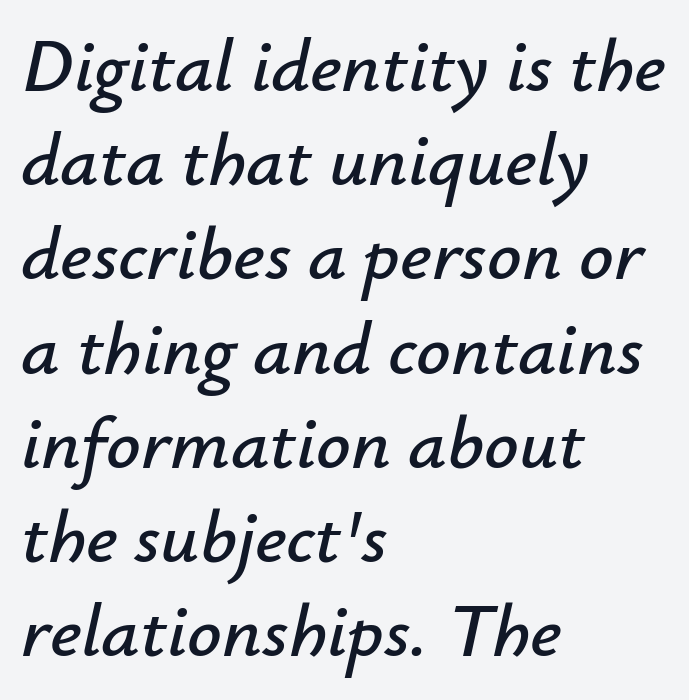
The image shows 76 px text type, italic (leaning right); set left-aligned, line spacing 1.24x, normal letter spacing, not underlined; low stroke contrast and a small x-height.
